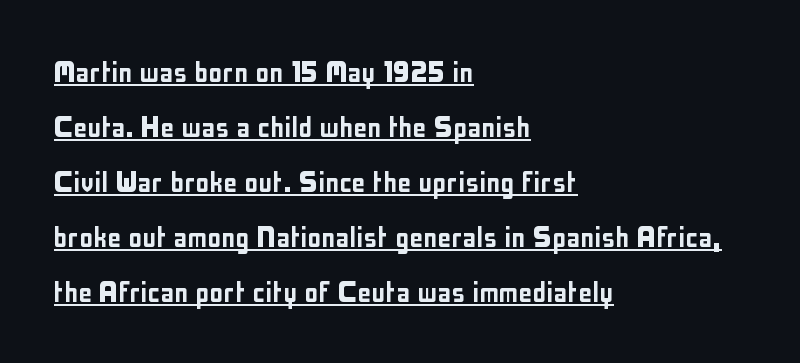
Quick note: not italic, upright. The rendering uses the underline text-decoration. Is this a fixed-width face? No — the glyphs have proportional, varying widths. Normally led — the rows are evenly, conventionally spaced.
